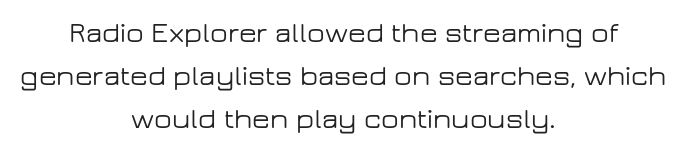
The image shows 29 px wide sans-serif type, upright; set centered, normal line spacing (1.49x), normal letter spacing, not underlined; low stroke contrast and a medium x-height.
